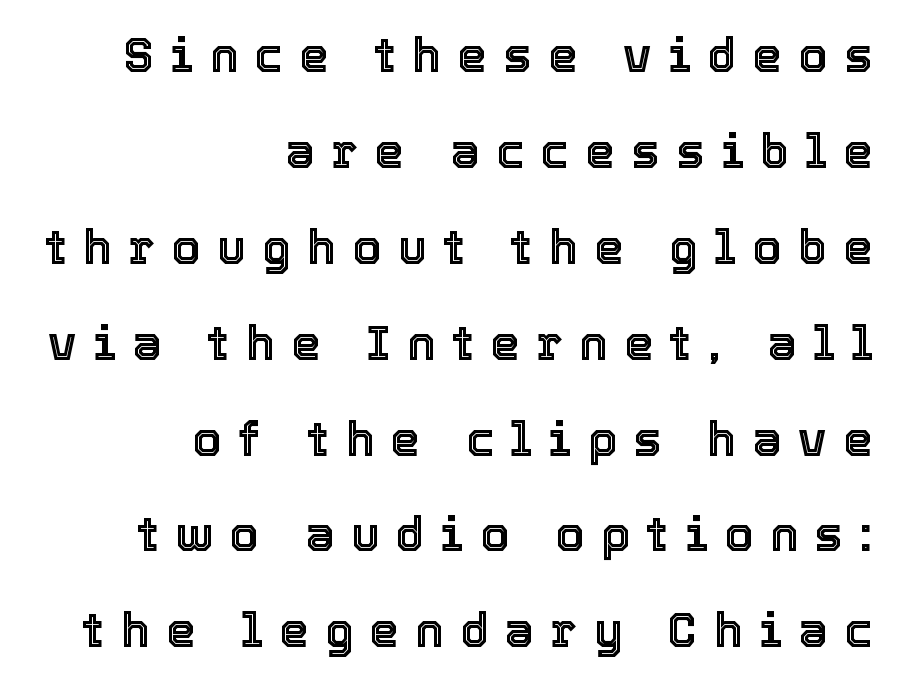
Q: Is the text italic (slanted)? A: No, it is upright.
Q: Is the text underlined? A: No.
Q: How is the paragraph aligned? A: Right-aligned.
Q: Is the spacing between letters normal or unusually wide? A: Unusually wide.
Q: Is the spacing between lines tight, normal or loose? A: Loose.
Q: Width (condensed, normal, or wide)? A: Normal.
Q: x-height? A: Medium.
Q: Monospaced? A: No.
